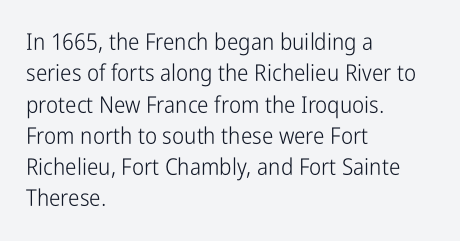
The image shows 23 px text type, upright; set left-aligned, normal line spacing (1.36x), normal letter spacing, not underlined.
